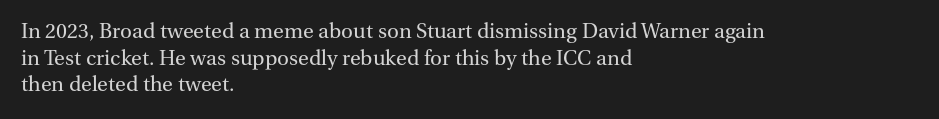
The image shows 22 px text type, upright; set left-aligned, line spacing 1.21x, normal letter spacing, not underlined.
